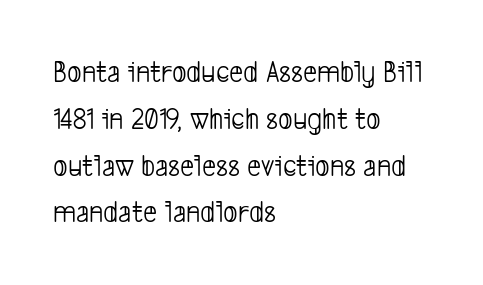
A classic flush-left, rag-right setting is used for this passage. The passage shown has conventional tracking throughout. No extra ink here — the face is not bold. Spacing verdict: proportional, widths tailored to each character. The string is rendered with underlining switched off. Interline gaps are of average width in this sample.
